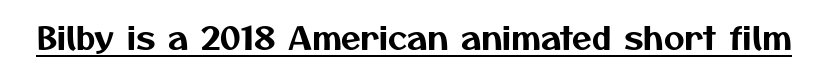
The image shows 32 px sans-serif type; set normal letter spacing, underlined; medium stroke contrast and a medium x-height.
